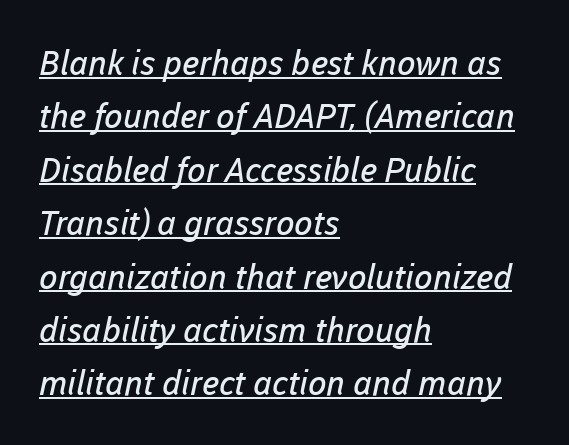
Q: Is the text bold? A: No.
Q: Is the typeface a serif or a sans-serif typeface? A: Sans-serif.
Q: Is the text underlined? A: Yes.
Q: How is the paragraph aligned? A: Left-aligned.
Q: Is the spacing between letters normal or unusually wide? A: Normal.
Q: Is the spacing between lines tight, normal or loose? A: Normal.
Q: Width (condensed, normal, or wide)? A: Normal.
Q: Stroke contrast? A: Low.
Q: x-height? A: Medium.
Q: Monospaced? A: No.
